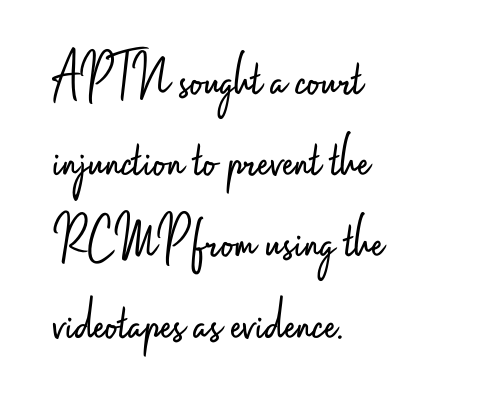
{"serif": "no", "bold": "no", "weight": "light", "width": "condensed", "stroke_contrast": "low", "x_height": "small", "monospaced": "no", "underline": "no", "align": "left", "line_spacing": "normal", "line_spacing_ratio": 1.31, "letter_spacing": "normal", "letter_spacing_em": 0.0, "glyph_px": 62}
